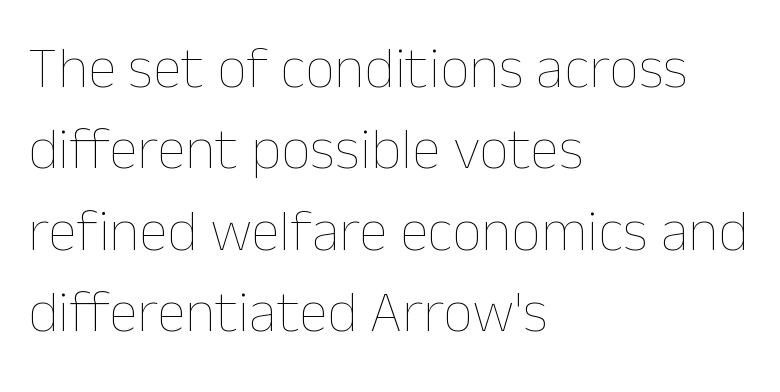
Q: Is the text bold? A: No.
Q: Is the text italic (slanted)? A: No, it is upright.
Q: Is the text underlined? A: No.
Q: How is the paragraph aligned? A: Left-aligned.
Q: Is the spacing between letters normal or unusually wide? A: Normal.
Q: Is the spacing between lines tight, normal or loose? A: Normal.
Q: Width (condensed, normal, or wide)? A: Normal.
Q: Stroke contrast? A: Low.
Q: x-height? A: Medium.
Q: Monospaced? A: No.
